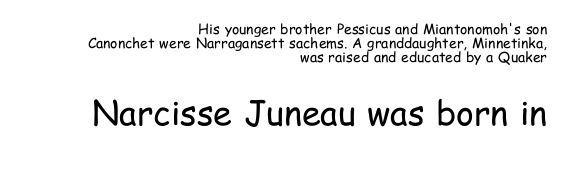
Q: Is the text bold? A: No.
Q: Is the text italic (slanted)? A: No, it is upright.
Q: Is the typeface a serif or a sans-serif typeface? A: Sans-serif.
Q: Is the text underlined? A: No.
Q: How is the paragraph aligned? A: Right-aligned.
Q: Is the spacing between letters normal or unusually wide? A: Normal.
Q: Is the spacing between lines tight, normal or loose? A: Tight.
Q: Which block of text is set in a larger size, the first (top) or the second (bottom)? A: The second (bottom) one.
Q: Width (condensed, normal, or wide)? A: Condensed.
Q: Stroke contrast? A: Low.
Q: x-height? A: Medium.
Q: Monospaced? A: No.
